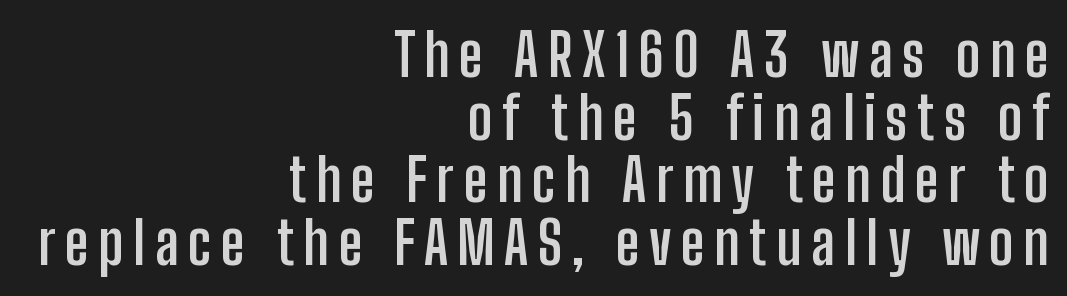
Underline: absent. The text block is weighted toward the right margin, trailing off unevenly leftward. Classification — sans serif. This is roman type, the default non-slanted kind. Is this a fixed-width face? No — the glyphs have proportional, varying widths. The vertical gap from one line to the next is small.
